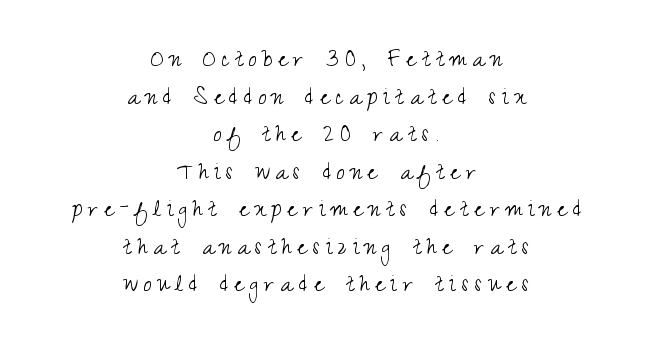
{"serif": "no", "italic": "no", "bold": "no", "weight": "light", "width": "condensed", "stroke_contrast": "medium", "x_height": "small", "monospaced": "no", "underline": "no", "align": "center", "line_spacing": "normal", "line_spacing_ratio": 1.34, "letter_spacing": "wide", "letter_spacing_em": 0.21, "glyph_px": 28}
